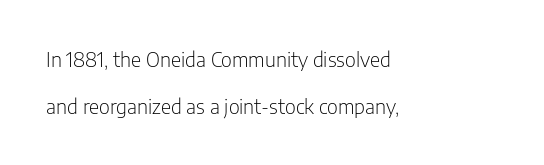
The typesetter chose a ragged-right arrangement here. How would I describe the line gaps? Wide and relaxed. Designer's note — italics off, roman on. Descenders hang freely into open space.
